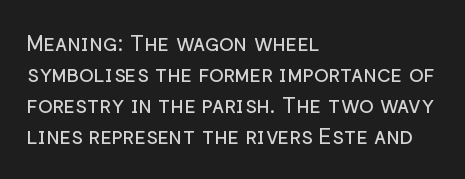
{"italic": "no", "bold": "no", "underline": "no", "align": "left", "line_spacing": "normal", "line_spacing_ratio": 1.41, "letter_spacing": "normal", "letter_spacing_em": 0.0, "glyph_px": 22}
